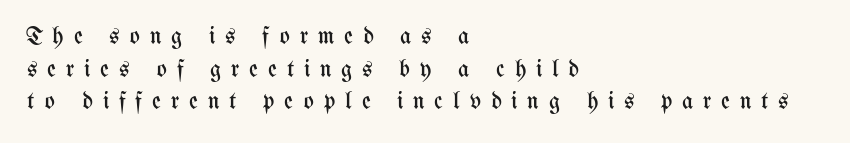
The image shows 24 px text type, upright; set left-aligned, normal line spacing (1.36x), unusually wide letter spacing (+0.41 em), not underlined.
